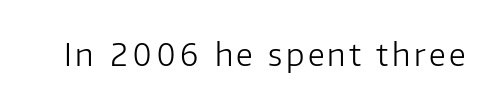
{"serif": "no", "italic": "no", "bold": "no", "weight": "light", "width": "normal", "stroke_contrast": "low", "x_height": "medium", "monospaced": "no", "underline": "no", "glyph_px": 31}
